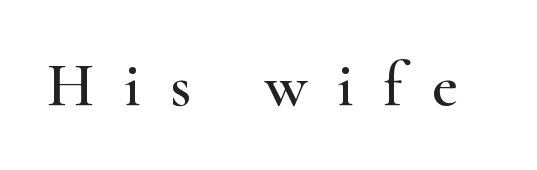
{"serif": "yes", "italic": "no", "width": "wide", "stroke_contrast": "high", "x_height": "small", "monospaced": "no", "underline": "no", "letter_spacing": "wide", "letter_spacing_em": 0.48, "glyph_px": 62}
